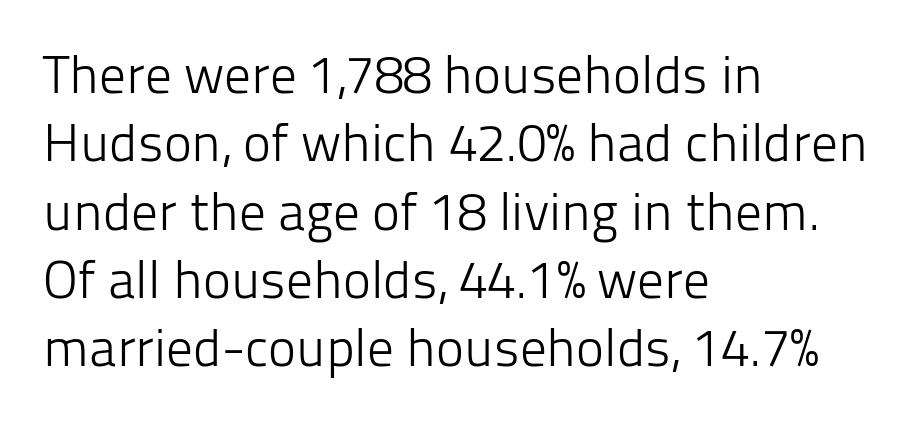
Q: Is the text bold? A: No.
Q: Is the text italic (slanted)? A: No, it is upright.
Q: Is the typeface a serif or a sans-serif typeface? A: Sans-serif.
Q: Is the text underlined? A: No.
Q: How is the paragraph aligned? A: Left-aligned.
Q: Is the spacing between letters normal or unusually wide? A: Normal.
Q: Is the spacing between lines tight, normal or loose? A: Normal.
Q: Width (condensed, normal, or wide)? A: Normal.
Q: Stroke contrast? A: Low.
Q: x-height? A: Medium.
Q: Monospaced? A: No.
